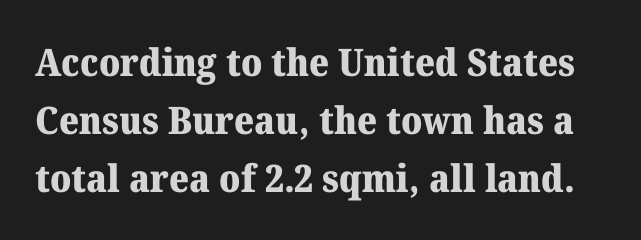
Q: Is the text bold? A: Yes.
Q: Is the text italic (slanted)? A: No, it is upright.
Q: Is the typeface a serif or a sans-serif typeface? A: Serif.
Q: Is the text underlined? A: No.
Q: Is the spacing between letters normal or unusually wide? A: Normal.
Q: Is the spacing between lines tight, normal or loose? A: Normal.
Q: Width (condensed, normal, or wide)? A: Normal.
Q: Stroke contrast? A: Medium.
Q: x-height? A: Medium.
Q: Monospaced? A: No.
